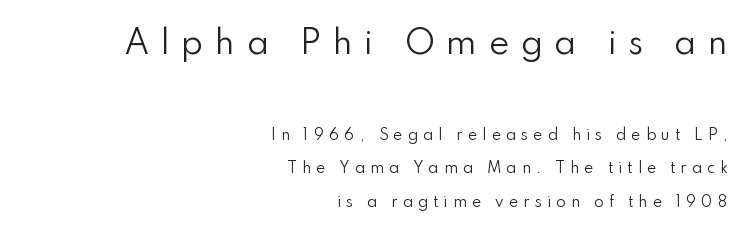
Q: Is the text bold? A: No.
Q: Is the text italic (slanted)? A: No, it is upright.
Q: Is the typeface a serif or a sans-serif typeface? A: Sans-serif.
Q: Is the text underlined? A: No.
Q: How is the paragraph aligned? A: Right-aligned.
Q: Is the spacing between letters normal or unusually wide? A: Unusually wide.
Q: Is the spacing between lines tight, normal or loose? A: Loose.
Q: Which block of text is set in a larger size, the first (top) or the second (bottom)? A: The first (top) one.
Q: Width (condensed, normal, or wide)? A: Normal.
Q: Stroke contrast? A: Low.
Q: x-height? A: Small.
Q: Monospaced? A: No.
